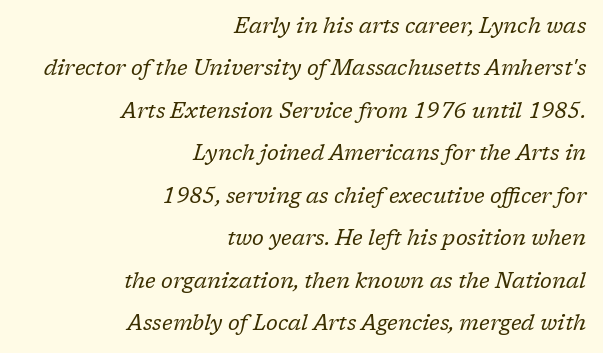
You could call the tracking neutral — neither tight nor loose. The words here are not underlined. Short and long lines alike share a common ending point at right. The lines are spread far apart with generous leading. Weight: regular or lighter.
